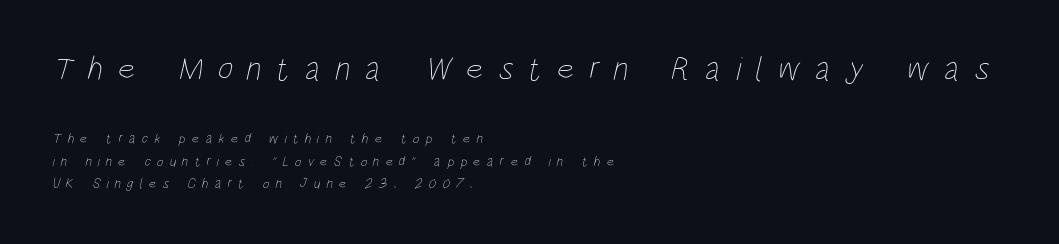
{"bold": "no", "weight": "thin", "width": "condensed", "stroke_contrast": "low", "x_height": "large", "monospaced": "no", "underline": "no", "align": "left", "line_spacing": "normal", "line_spacing_ratio": 1.6, "letter_spacing": "wide", "letter_spacing_em": 0.44, "larger_block": "first", "size_ratio": 2.36, "glyph_px": 33}
